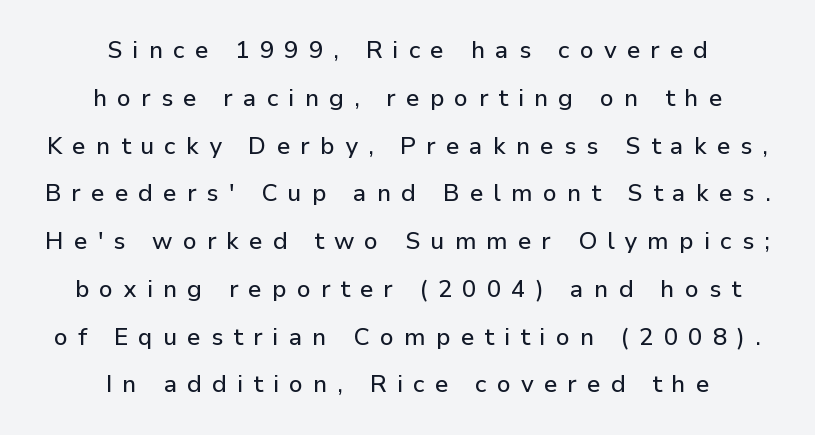
Q: Is the text italic (slanted)? A: No, it is upright.
Q: Is the text underlined? A: No.
Q: How is the paragraph aligned? A: Centered.
Q: Is the spacing between letters normal or unusually wide? A: Unusually wide.
Q: Is the spacing between lines tight, normal or loose? A: Loose.
